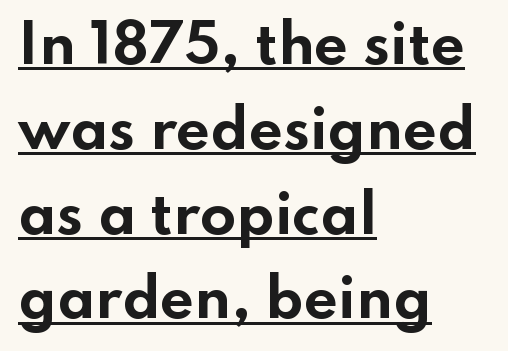
The image shows 53 px bold, wide sans-serif type, upright; set left-aligned, normal line spacing (1.6x), normal letter spacing, underlined; low stroke contrast and a small x-height.
